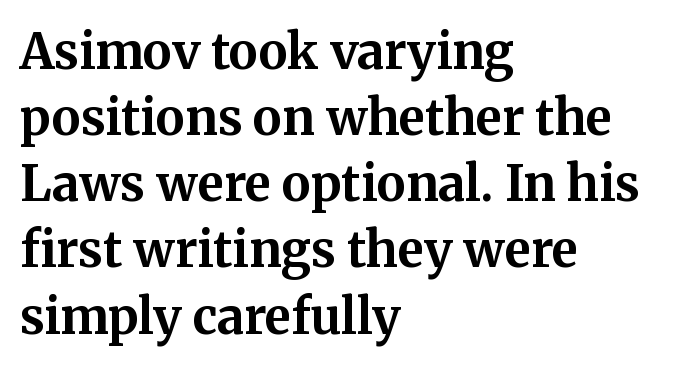
Q: Is the text bold? A: Yes.
Q: Is the text italic (slanted)? A: No, it is upright.
Q: Is the typeface a serif or a sans-serif typeface? A: Serif.
Q: Is the text underlined? A: No.
Q: How is the paragraph aligned? A: Left-aligned.
Q: Is the spacing between letters normal or unusually wide? A: Normal.
Q: Is the spacing between lines tight, normal or loose? A: Normal.
Q: Width (condensed, normal, or wide)? A: Normal.
Q: Stroke contrast? A: Medium.
Q: x-height? A: Medium.
Q: Monospaced? A: No.
